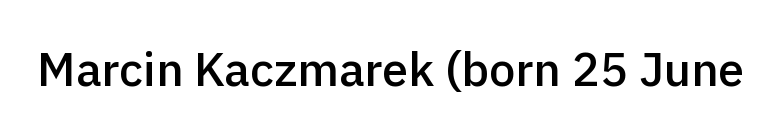
The image shows 47 px semibold sans-serif type, upright; set normal letter spacing, not underlined; a medium x-height.
